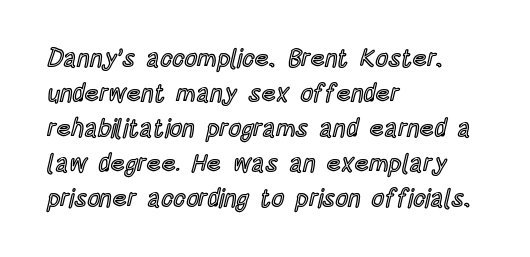
The rendering uses a moderate line-height, typical for paragraphs. A typesetter would call this zero additional tracking. Teacher's note: observe the even left margin — that is flush-left alignment. The string is rendered with underlining switched off.
